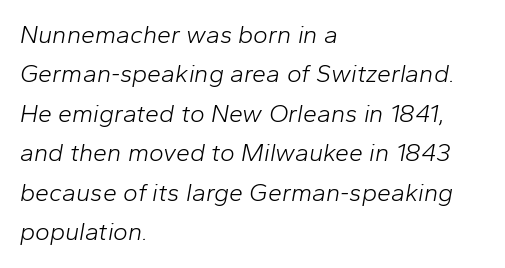
The image shows 25 px text type, italic (leaning right); set left-aligned, normal line spacing (1.58x), normal letter spacing, not underlined.
